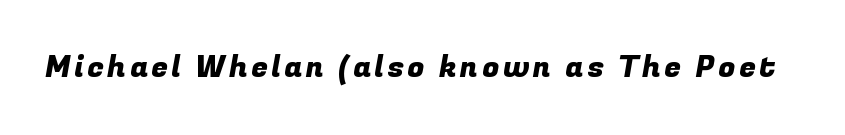
{"serif": "no", "width": "normal", "stroke_contrast": "low", "x_height": "medium", "monospaced": "no", "underline": "no", "glyph_px": 30}
